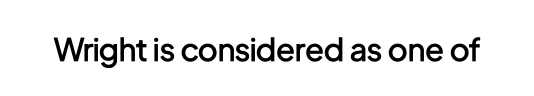
{"serif": "no", "italic": "no", "bold": "semi", "weight": "semibold", "width": "condensed", "stroke_contrast": "low", "x_height": "medium", "monospaced": "no", "underline": "no", "letter_spacing": "normal", "letter_spacing_em": 0.0, "glyph_px": 31}
